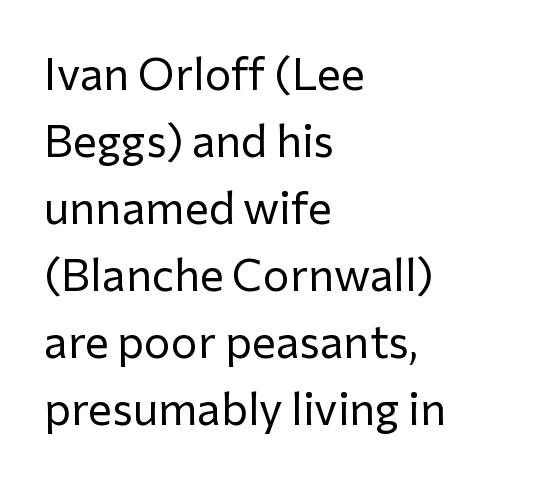
The image shows 45 px regular-weight sans-serif type, upright; set left-aligned, normal line spacing (1.49x), normal letter spacing, not underlined; low stroke contrast and a medium x-height.
